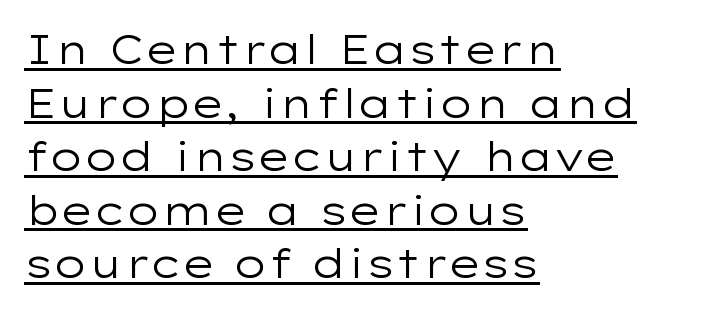
Q: Is the text bold? A: No.
Q: Is the text italic (slanted)? A: No, it is upright.
Q: Is the typeface a serif or a sans-serif typeface? A: Sans-serif.
Q: Is the text underlined? A: Yes.
Q: How is the paragraph aligned? A: Left-aligned.
Q: Is the spacing between letters normal or unusually wide? A: Normal.
Q: Is the spacing between lines tight, normal or loose? A: Normal.
Q: Width (condensed, normal, or wide)? A: Wide.
Q: Stroke contrast? A: Low.
Q: x-height? A: Medium.
Q: Monospaced? A: No.
